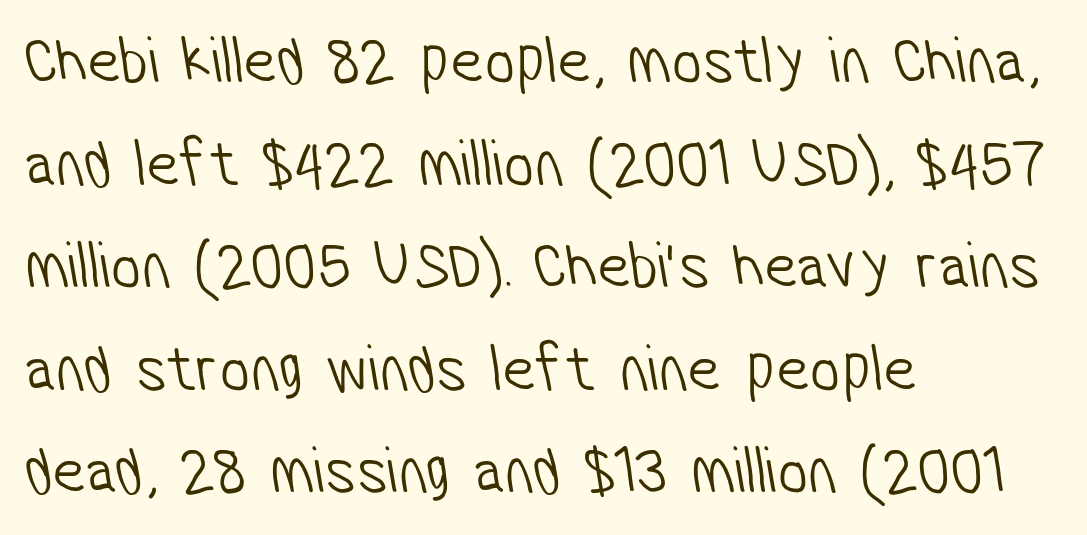
The image shows 67 px light, condensed sans-serif type; set left-aligned, normal line spacing (1.53x), normal letter spacing, not underlined; low stroke contrast and a medium x-height.
